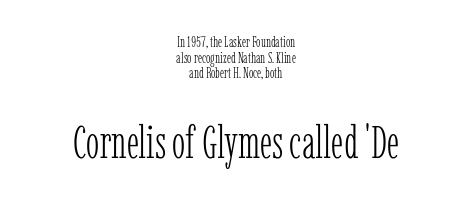
Q: Is the text bold? A: No.
Q: Is the text italic (slanted)? A: No, it is upright.
Q: Is the typeface a serif or a sans-serif typeface? A: Serif.
Q: Is the text underlined? A: No.
Q: How is the paragraph aligned? A: Centered.
Q: Is the spacing between letters normal or unusually wide? A: Normal.
Q: Is the spacing between lines tight, normal or loose? A: Tight.
Q: Which block of text is set in a larger size, the first (top) or the second (bottom)? A: The second (bottom) one.
Q: Width (condensed, normal, or wide)? A: Condensed.
Q: Stroke contrast? A: Low.
Q: x-height? A: Medium.
Q: Monospaced? A: No.
